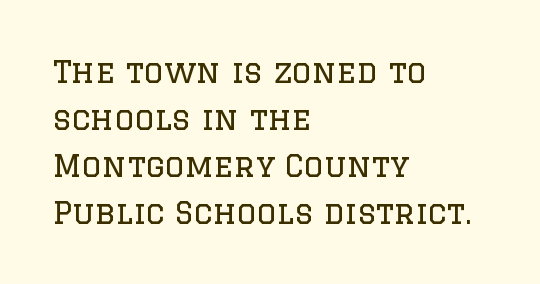
{"serif": "yes", "italic": "no", "bold": "no", "weight": "regular", "width": "normal", "stroke_contrast": "low", "x_height": "large", "monospaced": "no", "underline": "no", "align": "left", "line_spacing": "normal", "line_spacing_ratio": 1.52, "letter_spacing": "normal", "letter_spacing_em": 0.0, "glyph_px": 31}
